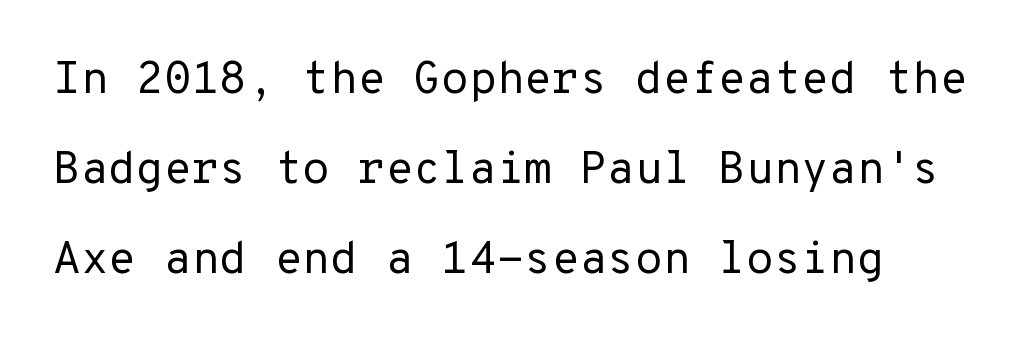
There is no visible air inserted between adjacent glyphs. I'd call this a sans setting — the letters go barefoot. Looks like terminal output: every glyph gets an equal slot. Is this a heavy cut? Hardly; it is regular or lighter. One glance says open: line gaps are wider than usual. Every stem runs plumb, perpendicular to the baseline.
